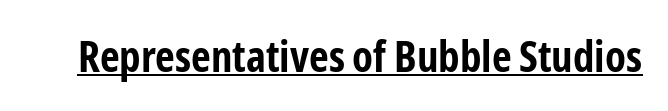
The image shows 43 px bold, condensed sans-serif type, upright; set normal letter spacing, underlined; low stroke contrast and a medium x-height.
